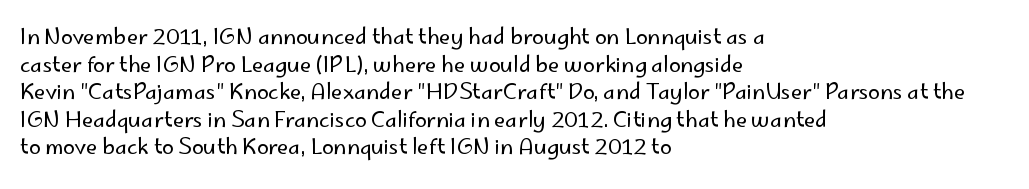
{"italic": "no", "bold": "no", "underline": "no", "align": "left", "line_spacing": "normal", "line_spacing_ratio": 1.31, "letter_spacing": "normal", "letter_spacing_em": 0.0, "glyph_px": 21}
